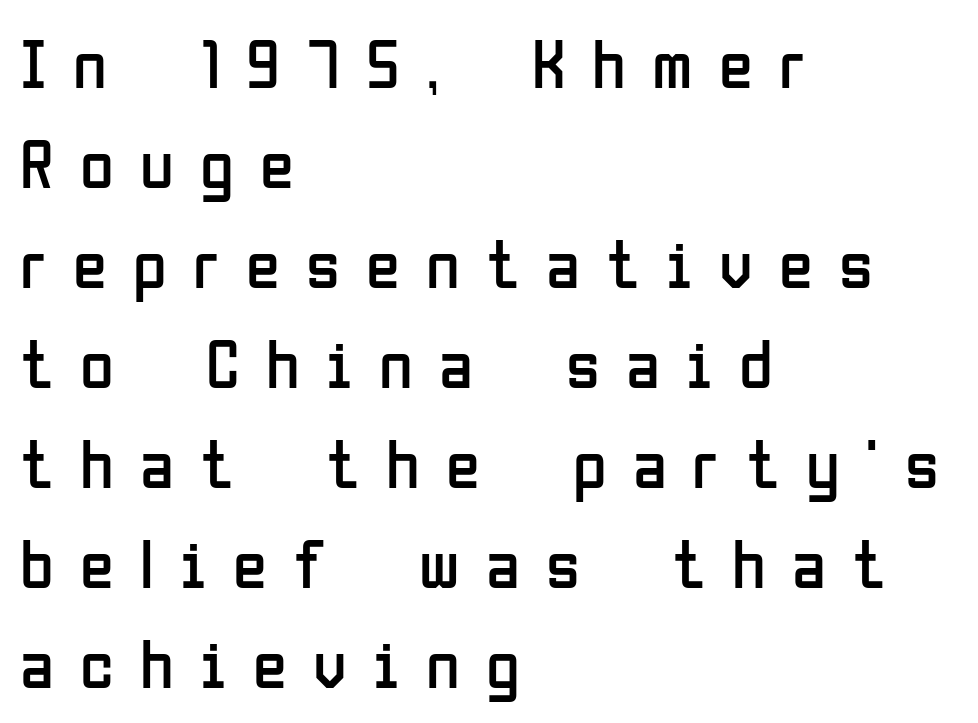
You could only call the tracking loose — the letters float apart. These lines are set flush left with a ragged right edge. Is there any slant? The stems are plumb. The cut favours lightness, reaching ordinary text weight at its darkest. Observe the absence of serifs on each vertical stroke in this sample.
